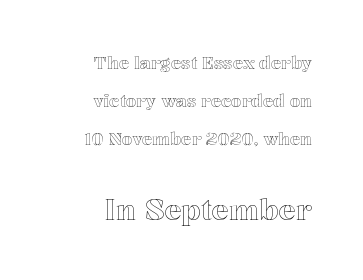
{"italic": "no", "width": "normal", "x_height": "medium", "monospaced": "no", "underline": "no", "align": "right", "line_spacing": "loose", "line_spacing_ratio": 2.25, "letter_spacing": "normal", "letter_spacing_em": 0.0, "larger_block": "second", "size_ratio": 1.71, "glyph_px": 29}
